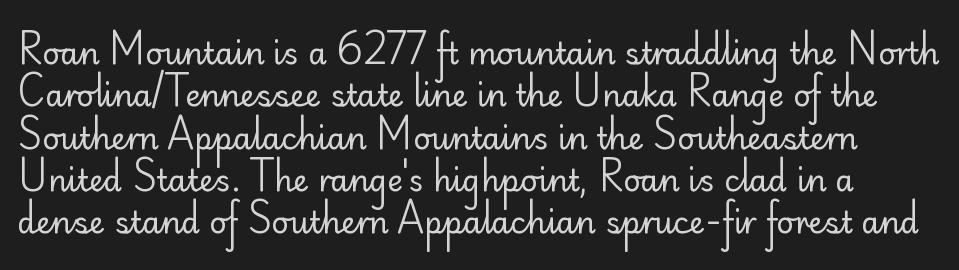
Short note: letters normally spaced. Rule under the text: the space is simply empty. The rendering shows plain stroke endings on the letterforms — a sans-serif design. The lettering holds an erect, upright posture throughout. No heavy texture on the line: the type isn't bold. Each new line begins a customary step beneath the previous one.
